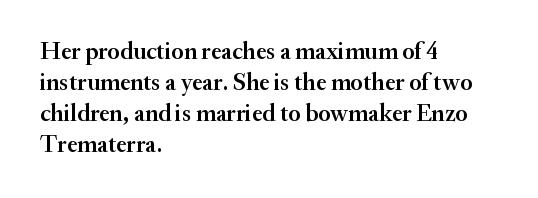
The strip under each line holds only bare page. Default kerning and tracking; the words read as compact shapes. This is the regular roman posture of the typeface. Regular leading. One-word summary of the alignment: left.
